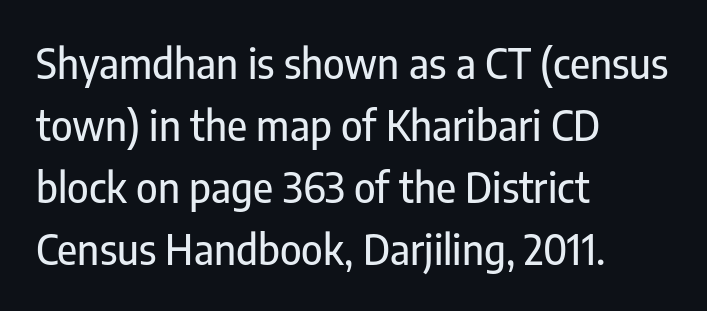
{"serif": "no", "italic": "no", "width": "condensed", "stroke_contrast": "low", "x_height": "medium", "monospaced": "no", "underline": "no", "align": "left", "line_spacing": "normal", "line_spacing_ratio": 1.51, "letter_spacing": "normal", "letter_spacing_em": 0.0, "glyph_px": 41}
